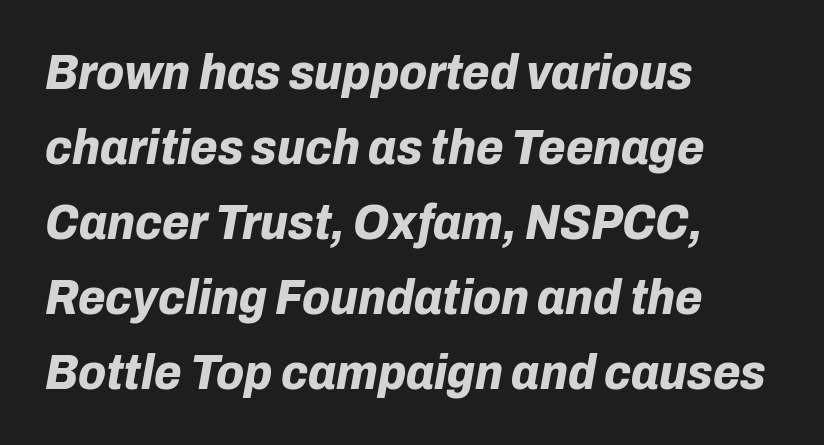
{"italic": "yes", "lean": "right", "slant_degrees": 10, "bold": "yes", "weight": "bold", "width": "normal", "stroke_contrast": "low", "x_height": "medium", "monospaced": "no", "underline": "no", "align": "left", "line_spacing": "normal", "line_spacing_ratio": 1.5, "letter_spacing": "normal", "letter_spacing_em": 0.0, "glyph_px": 50}
